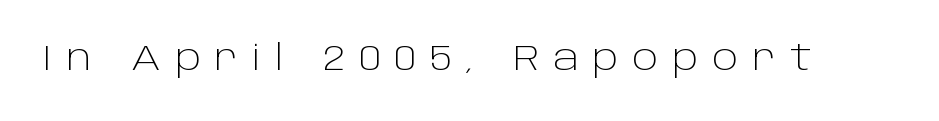
{"serif": "no", "italic": "no", "bold": "no", "weight": "light", "width": "normal", "stroke_contrast": "low", "x_height": "large", "monospaced": "no", "underline": "no", "letter_spacing": "wide", "letter_spacing_em": 0.4, "glyph_px": 35}
